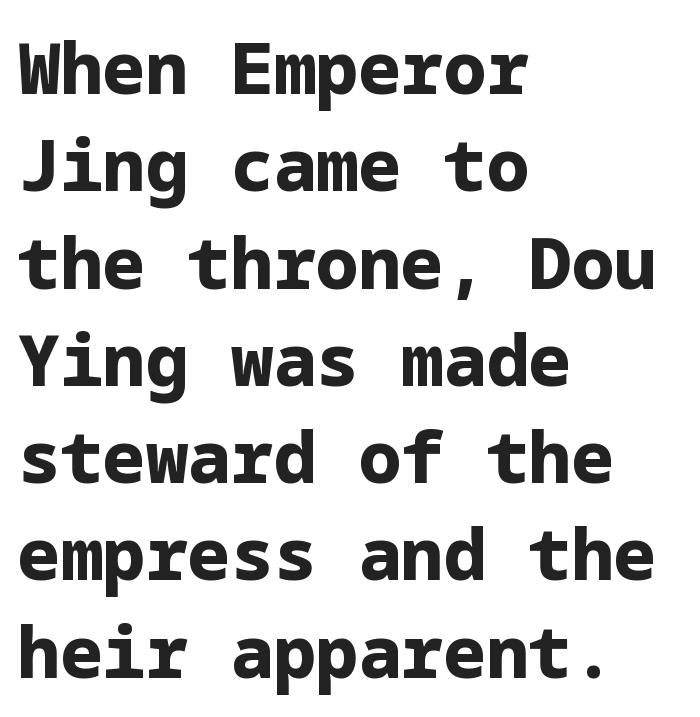
Q: Is the text bold? A: Yes.
Q: Is the text italic (slanted)? A: No, it is upright.
Q: Is the typeface a serif or a sans-serif typeface? A: Sans-serif.
Q: Is the text underlined? A: No.
Q: How is the paragraph aligned? A: Left-aligned.
Q: Is the spacing between letters normal or unusually wide? A: Normal.
Q: Is the spacing between lines tight, normal or loose? A: Normal.
Q: Width (condensed, normal, or wide)? A: Normal.
Q: Stroke contrast? A: Low.
Q: x-height? A: Medium.
